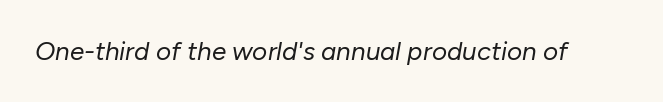
{"italic": "yes", "lean": "right", "slant_degrees": 10, "bold": "no", "underline": "no", "letter_spacing": "normal", "letter_spacing_em": 0.0, "glyph_px": 26}
